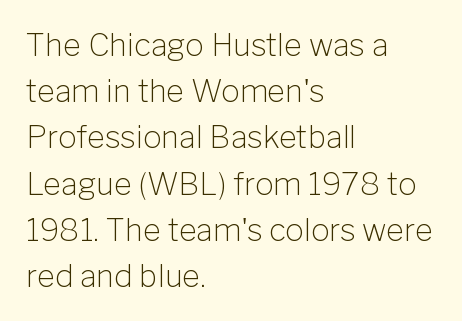
Q: Is the text bold? A: No.
Q: Is the text italic (slanted)? A: No, it is upright.
Q: Is the typeface a serif or a sans-serif typeface? A: Sans-serif.
Q: Is the text underlined? A: No.
Q: How is the paragraph aligned? A: Left-aligned.
Q: Is the spacing between letters normal or unusually wide? A: Normal.
Q: Is the spacing between lines tight, normal or loose? A: Normal.
Q: Width (condensed, normal, or wide)? A: Normal.
Q: Stroke contrast? A: Low.
Q: x-height? A: Medium.
Q: Monospaced? A: No.
